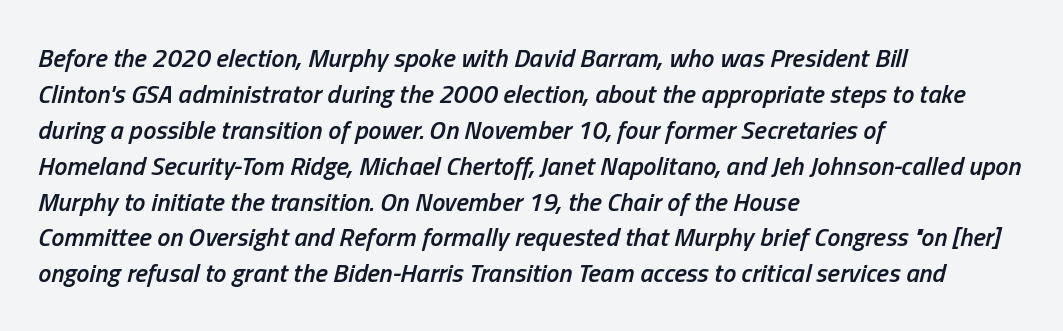
{"italic": "yes", "lean": "right", "slant_degrees": 13, "bold": "semi", "underline": "no", "align": "left", "line_spacing": "normal", "line_spacing_ratio": 1.38, "letter_spacing": "normal", "letter_spacing_em": 0.0, "glyph_px": 26}
